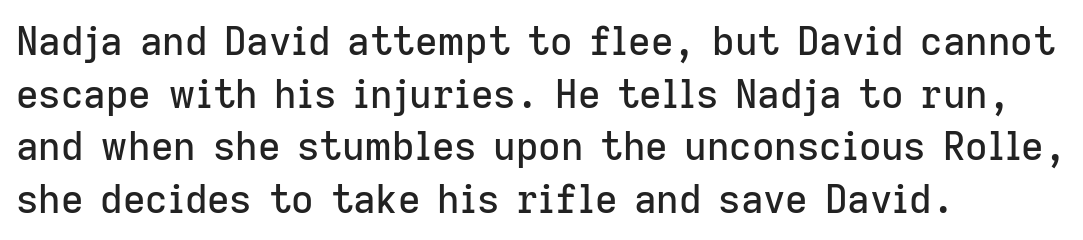
The image shows 39 px sans-serif type, upright; set left-aligned, normal line spacing (1.35x), normal letter spacing, not underlined; low stroke contrast and a medium x-height.
